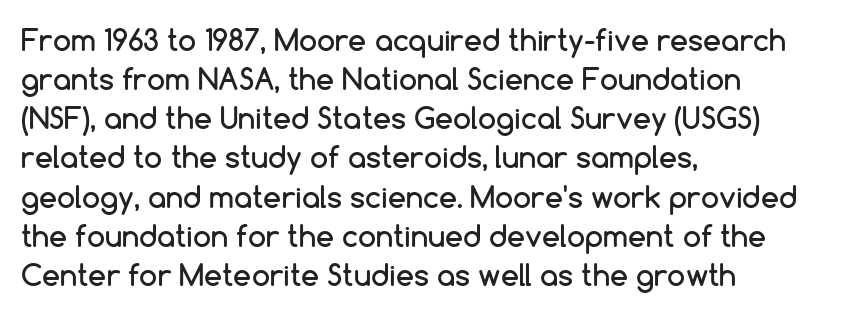
Q: Is the text italic (slanted)? A: No, it is upright.
Q: Is the typeface a serif or a sans-serif typeface? A: Sans-serif.
Q: Is the text underlined? A: No.
Q: How is the paragraph aligned? A: Left-aligned.
Q: Is the spacing between letters normal or unusually wide? A: Normal.
Q: Is the spacing between lines tight, normal or loose? A: Normal.
Q: Width (condensed, normal, or wide)? A: Normal.
Q: Stroke contrast? A: Low.
Q: x-height? A: Medium.
Q: Monospaced? A: No.
